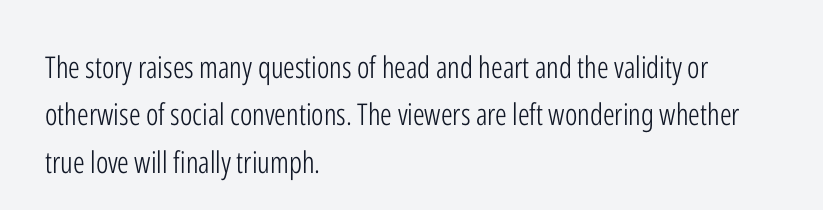
Q: Is the text bold? A: No.
Q: Is the text italic (slanted)? A: No, it is upright.
Q: Is the typeface a serif or a sans-serif typeface? A: Sans-serif.
Q: Is the text underlined? A: No.
Q: How is the paragraph aligned? A: Left-aligned.
Q: Is the spacing between letters normal or unusually wide? A: Normal.
Q: Is the spacing between lines tight, normal or loose? A: Normal.
Q: Width (condensed, normal, or wide)? A: Condensed.
Q: Stroke contrast? A: Low.
Q: x-height? A: Medium.
Q: Monospaced? A: No.
